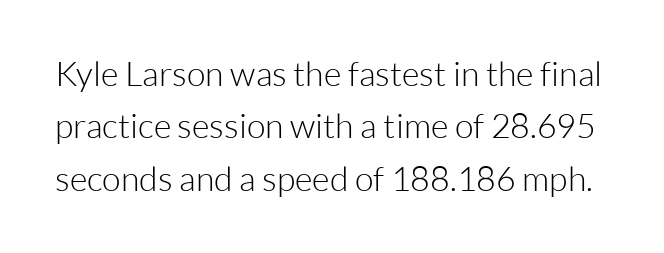
Q: Is the text bold? A: No.
Q: Is the text italic (slanted)? A: No, it is upright.
Q: Is the typeface a serif or a sans-serif typeface? A: Sans-serif.
Q: Is the text underlined? A: No.
Q: Is the spacing between letters normal or unusually wide? A: Normal.
Q: Is the spacing between lines tight, normal or loose? A: Normal.
Q: Width (condensed, normal, or wide)? A: Normal.
Q: Stroke contrast? A: Low.
Q: x-height? A: Medium.
Q: Monospaced? A: No.
